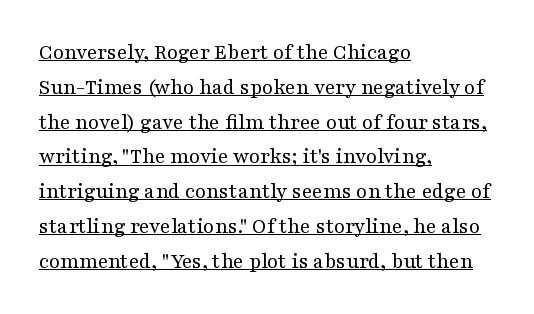
Casual observation: everything's shoved over to the left. No italicization has been applied; the sample stays upright. The block of text has a typical density, with ordinary space between rows. On a weight scale, this lands at 450 or below.
